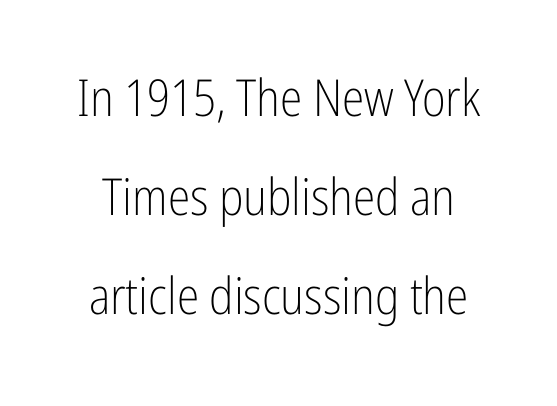
The image shows 51 px light, condensed sans-serif type, upright; set centered, loose line spacing (1.94x), normal letter spacing, not underlined; low stroke contrast and a medium x-height.
